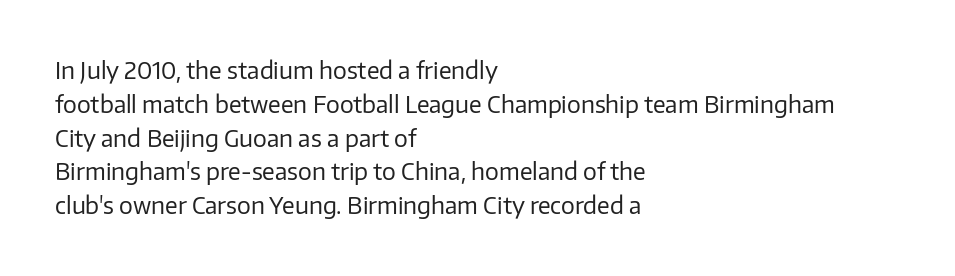
The image shows 23 px text type, upright; set left-aligned, normal line spacing (1.47x), normal letter spacing, not underlined.
